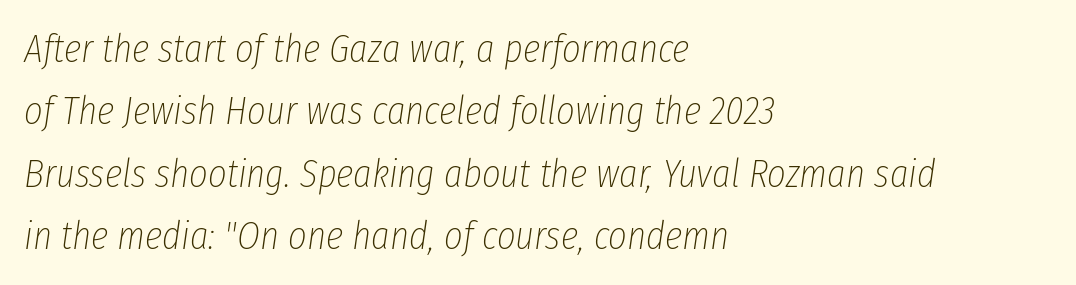
{"italic": "yes", "lean": "right", "slant_degrees": 8, "bold": "no", "weight": "thin", "width": "condensed", "stroke_contrast": "low", "x_height": "medium", "monospaced": "no", "underline": "no", "align": "left", "line_spacing": "normal", "line_spacing_ratio": 1.56, "letter_spacing": "normal", "letter_spacing_em": 0.0, "glyph_px": 40}
